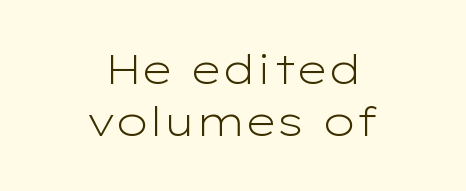
The image shows 41 px light, wide sans-serif type, upright; set centered, normal line spacing (1.27x), normal letter spacing, not underlined; low stroke contrast and a medium x-height.
